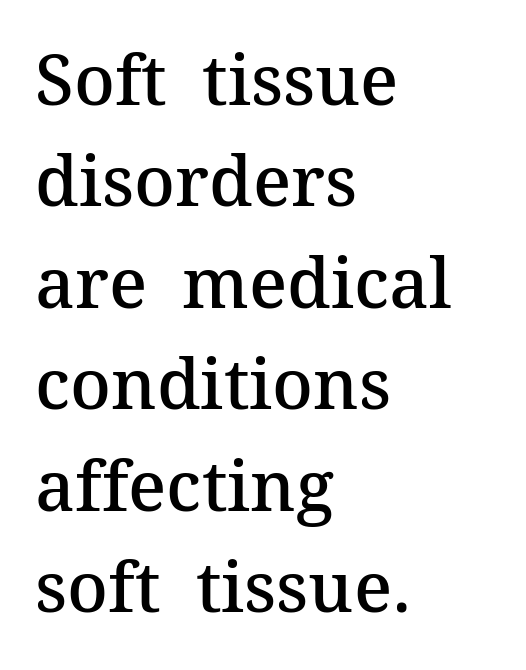
{"serif": "yes", "italic": "no", "bold": "semi", "weight": "semibold", "width": "normal", "stroke_contrast": "medium", "x_height": "medium", "monospaced": "no", "underline": "no", "align": "left", "line_spacing": "normal", "line_spacing_ratio": 1.45, "letter_spacing": "normal", "letter_spacing_em": 0.0, "glyph_px": 70}
